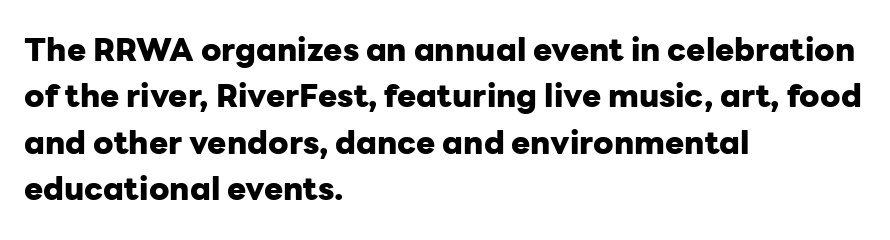
The image shows 32 px heavy sans-serif type, upright; set left-aligned, normal line spacing (1.45x), normal letter spacing, not underlined; low stroke contrast and a medium x-height.
